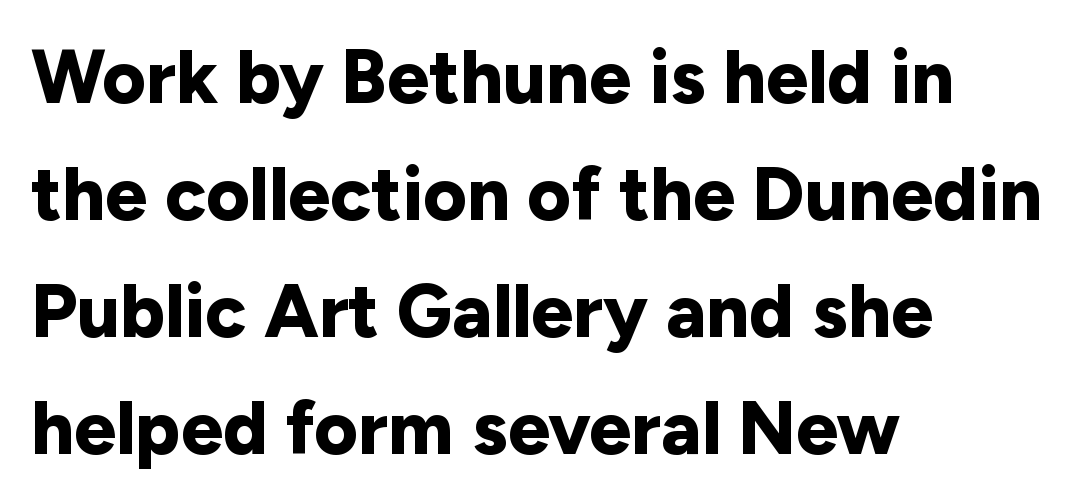
Q: Is the text bold? A: Yes.
Q: Is the text italic (slanted)? A: No, it is upright.
Q: Is the typeface a serif or a sans-serif typeface? A: Sans-serif.
Q: Is the text underlined? A: No.
Q: How is the paragraph aligned? A: Left-aligned.
Q: Is the spacing between letters normal or unusually wide? A: Normal.
Q: Is the spacing between lines tight, normal or loose? A: Normal.
Q: Width (condensed, normal, or wide)? A: Normal.
Q: Stroke contrast? A: Low.
Q: x-height? A: Medium.
Q: Monospaced? A: No.
